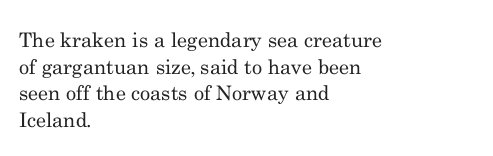
Q: Is the text bold? A: No.
Q: Is the text italic (slanted)? A: No, it is upright.
Q: Is the text underlined? A: No.
Q: How is the paragraph aligned? A: Left-aligned.
Q: Is the spacing between letters normal or unusually wide? A: Normal.
Q: Is the spacing between lines tight, normal or loose? A: Normal.
